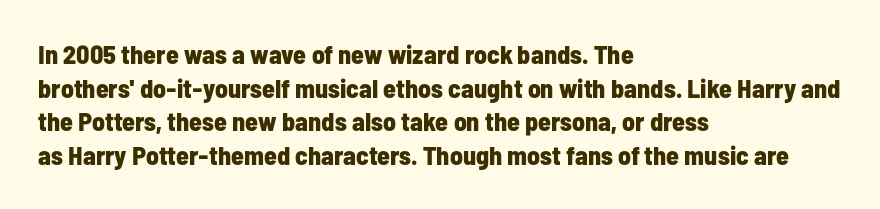
Regarding leading, the lines here are spaced in the standard way. Nothing unusual about the tracking: characters are spaced as the font intends. Clear beneath every line of the passage. The compositor pushed each line to the left boundary. Ascenders rise straight up at ninety degrees. The font is running at its bold setting.
